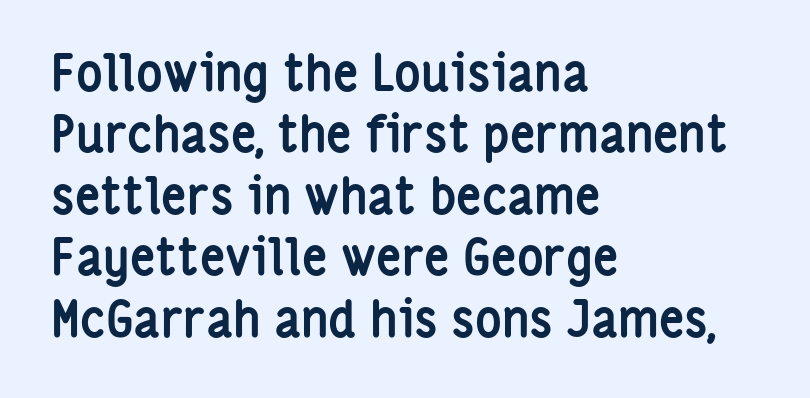
{"serif": "no", "italic": "no", "bold": "yes", "weight": "semibold", "width": "condensed", "stroke_contrast": "low", "x_height": "medium", "monospaced": "no", "underline": "no", "align": "left", "line_spacing_ratio": 1.23, "letter_spacing": "normal", "letter_spacing_em": 0.0, "glyph_px": 50}
